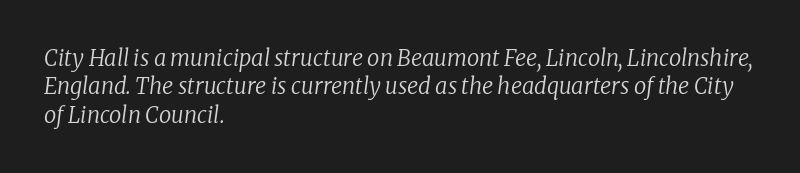
{"italic": "yes", "lean": "right", "slant_degrees": 8, "bold": "no", "underline": "no", "align": "left", "line_spacing": "normal", "line_spacing_ratio": 1.29, "letter_spacing": "normal", "letter_spacing_em": 0.0, "glyph_px": 22}
